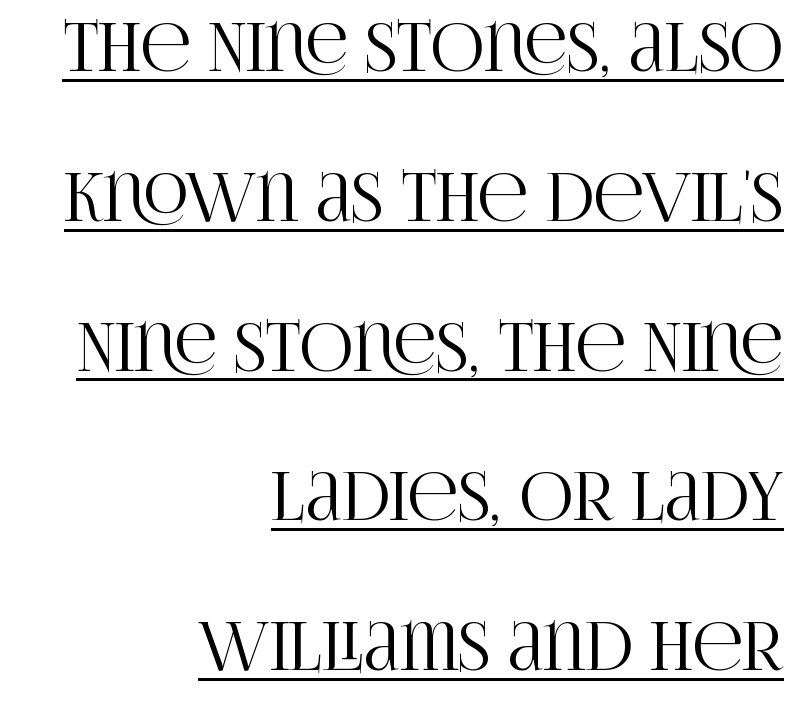
The passage shown is typed in a proportional face where columns would drift. The letters sit at their default tracking, neither squeezed nor spread. These lines stack with their right ends in a neat column. You can tell it's not italic because the verticals are truly vertical.
